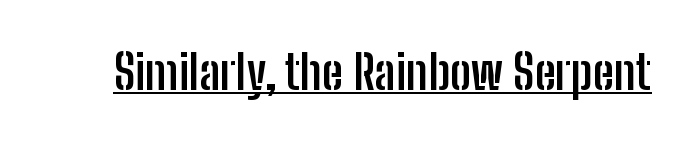
The image shows 47 px semibold, condensed sans-serif type, upright; set normal letter spacing, underlined; low stroke contrast and a medium x-height.
